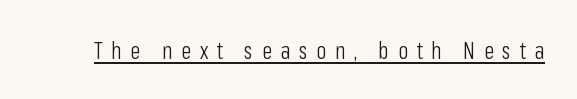
The rendering inserts visible extra space after every character. Ascenders rise straight up at ninety degrees. Underlining? Definitely there. Weight: regular or lighter.
